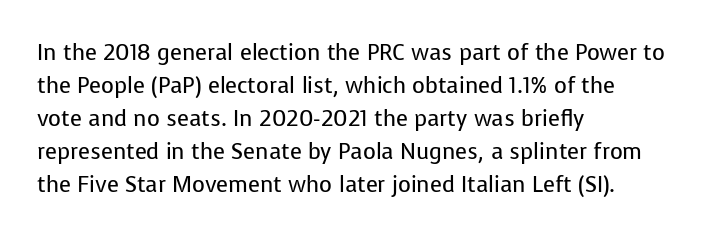
Q: Is the text bold? A: No.
Q: Is the text italic (slanted)? A: No, it is upright.
Q: Is the text underlined? A: No.
Q: How is the paragraph aligned? A: Left-aligned.
Q: Is the spacing between letters normal or unusually wide? A: Normal.
Q: Is the spacing between lines tight, normal or loose? A: Normal.
